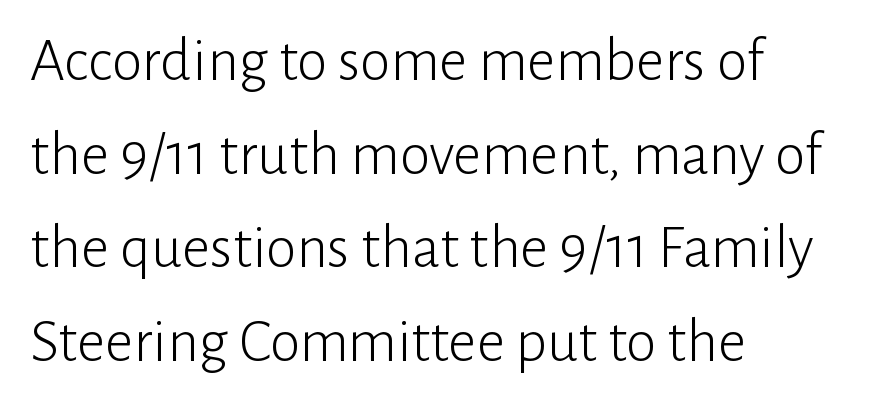
{"serif": "no", "italic": "no", "bold": "no", "weight": "light", "width": "normal", "stroke_contrast": "low", "x_height": "medium", "monospaced": "no", "underline": "no", "align": "left", "line_spacing": "normal", "line_spacing_ratio": 1.51, "letter_spacing": "normal", "letter_spacing_em": 0.0, "glyph_px": 62}
